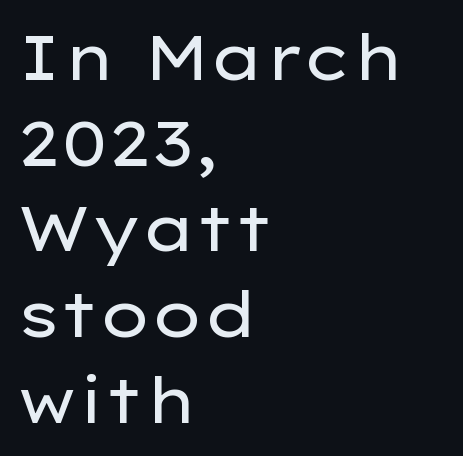
Q: Is the text bold? A: No.
Q: Is the text italic (slanted)? A: No, it is upright.
Q: Is the typeface a serif or a sans-serif typeface? A: Sans-serif.
Q: Is the text underlined? A: No.
Q: How is the paragraph aligned? A: Left-aligned.
Q: Is the spacing between letters normal or unusually wide? A: Normal.
Q: Is the spacing between lines tight, normal or loose? A: Normal.
Q: Width (condensed, normal, or wide)? A: Wide.
Q: Stroke contrast? A: Low.
Q: x-height? A: Medium.
Q: Monospaced? A: No.
